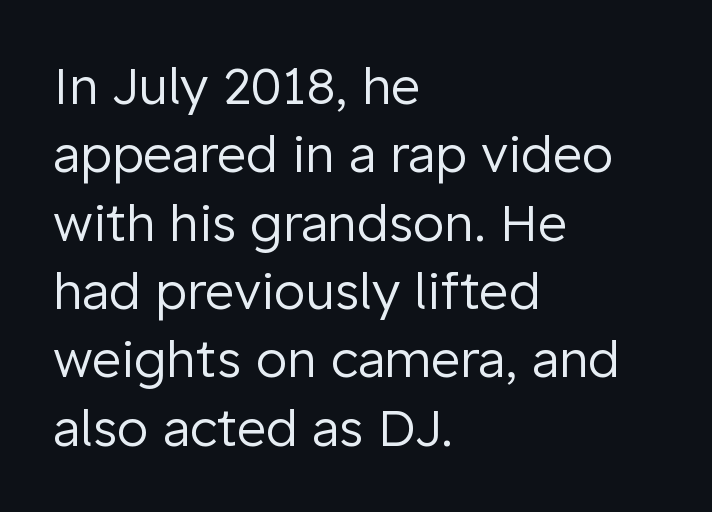
Q: Is the text bold? A: No.
Q: Is the text italic (slanted)? A: No, it is upright.
Q: Is the typeface a serif or a sans-serif typeface? A: Sans-serif.
Q: Is the text underlined? A: No.
Q: How is the paragraph aligned? A: Left-aligned.
Q: Is the spacing between letters normal or unusually wide? A: Normal.
Q: Is the spacing between lines tight, normal or loose? A: Normal.
Q: Width (condensed, normal, or wide)? A: Normal.
Q: Stroke contrast? A: Low.
Q: x-height? A: Medium.
Q: Monospaced? A: No.
